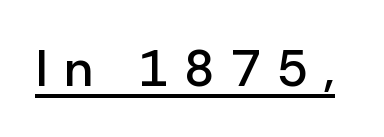
The image shows 51 px semibold sans-serif type, upright; set unusually wide letter spacing (+0.32 em), underlined; low stroke contrast and a medium x-height.
